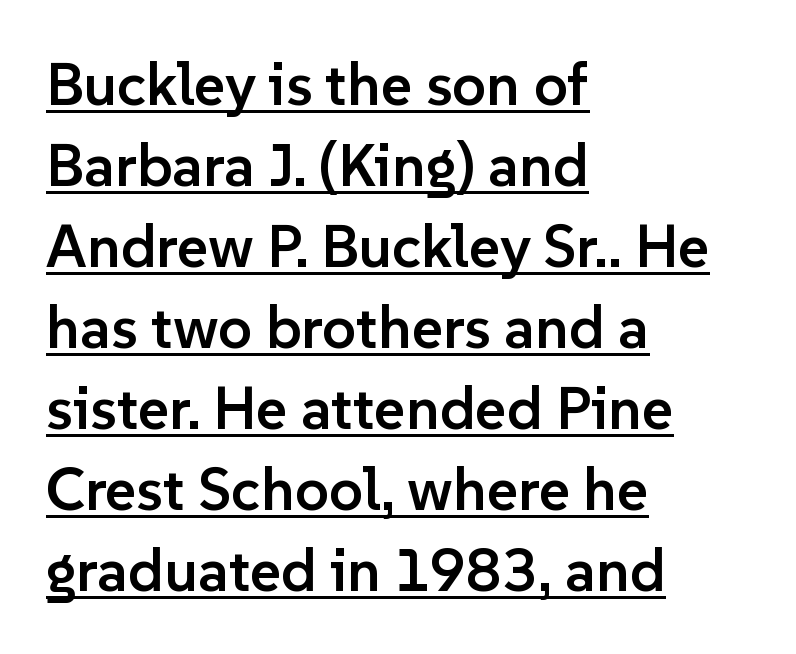
{"serif": "no", "italic": "no", "bold": "semi", "weight": "semibold", "width": "normal", "stroke_contrast": "low", "x_height": "medium", "monospaced": "no", "underline": "yes", "align": "left", "line_spacing": "normal", "line_spacing_ratio": 1.35, "letter_spacing": "normal", "letter_spacing_em": 0.0, "glyph_px": 60}
